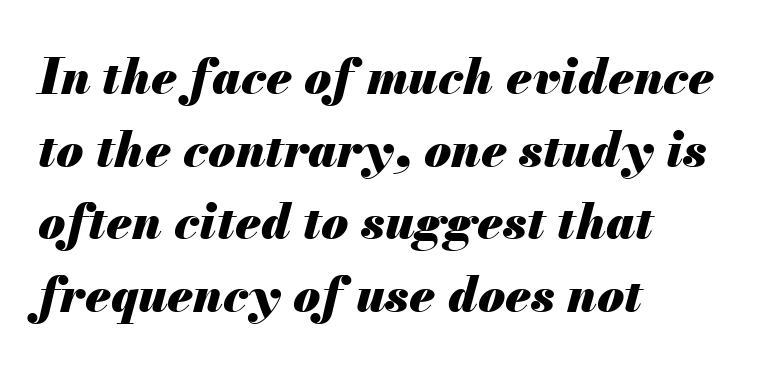
Q: Is the text bold? A: Yes.
Q: Is the text italic (slanted)? A: Yes, it leans right by about 13 degrees.
Q: Is the text underlined? A: No.
Q: How is the paragraph aligned? A: Left-aligned.
Q: Is the spacing between letters normal or unusually wide? A: Normal.
Q: Is the spacing between lines tight, normal or loose? A: Normal.
Q: Width (condensed, normal, or wide)? A: Normal.
Q: Stroke contrast? A: Medium.
Q: x-height? A: Small.
Q: Monospaced? A: No.
